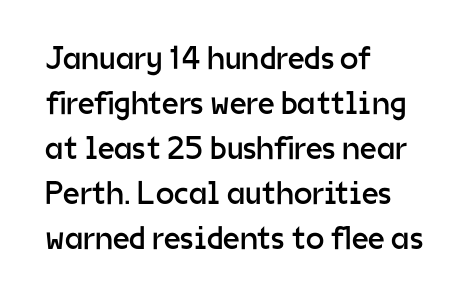
{"serif": "no", "italic": "no", "bold": "no", "weight": "regular", "width": "normal", "stroke_contrast": "low", "x_height": "medium", "monospaced": "no", "underline": "no", "align": "left", "line_spacing": "normal", "line_spacing_ratio": 1.36, "letter_spacing": "normal", "letter_spacing_em": 0.0, "glyph_px": 33}
